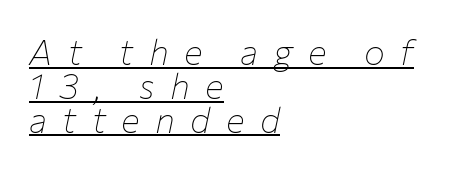
{"italic": "yes", "lean": "right", "slant_degrees": 12, "bold": "no", "weight": "thin", "width": "normal", "stroke_contrast": "low", "x_height": "medium", "monospaced": "no", "underline": "yes", "align": "left", "line_spacing": "tight", "line_spacing_ratio": 0.97, "letter_spacing": "wide", "letter_spacing_em": 0.44, "glyph_px": 35}
